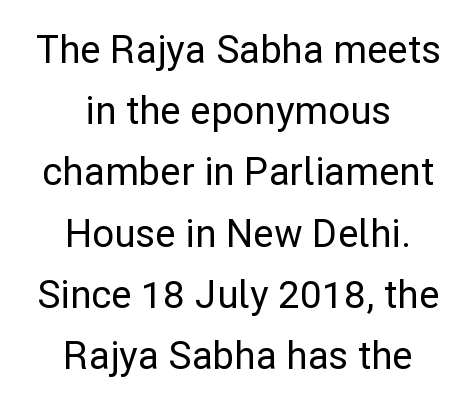
This rendering features lettering with no underline. The characters display no serif detailing; their extremities are plain. The rows are spaced the way most documents space them. Letter spacing: default.
